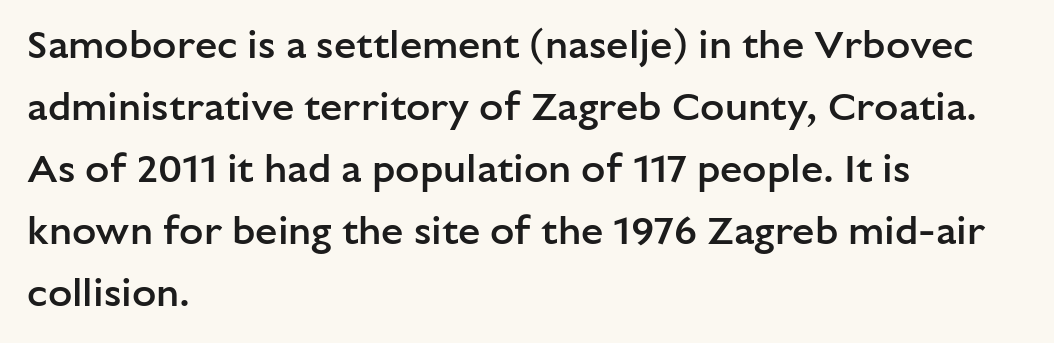
Has an underline been added? It has not. Do the characters align in a grid? No, the font is proportional. The lines in this sample share a left origin and differ only in where they stop. Words appear dense and cohesive because spacing is normal.
